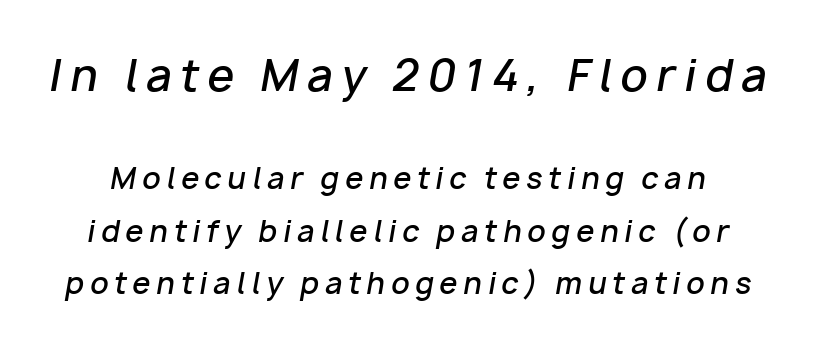
The image shows 43 px semibold type, italic (leaning right); set line spacing 1.81x, unusually wide letter spacing (+0.2 em), not underlined; the first (top) block is 1.48x larger; low stroke contrast and a medium x-height.
